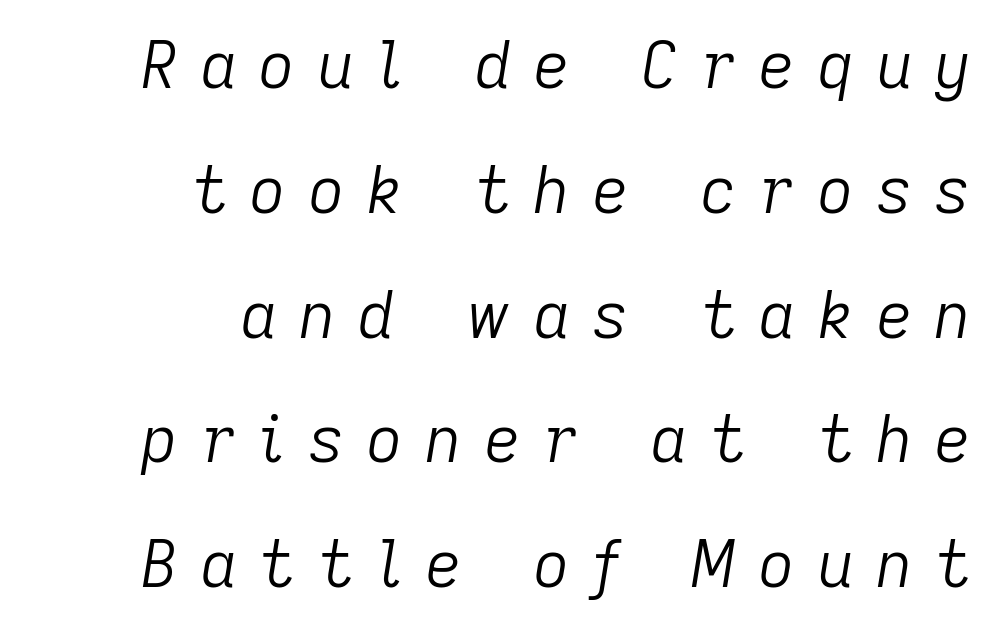
If you drew a line through each stem, it would be angled. The passage shown has open, widely tracked lettering throughout. Quick note: interline space is abundant. You could not count columns in this text — the font is proportionally spaced. One-word summary of the alignment: right. Summary of weight: not heavy and not bold.
